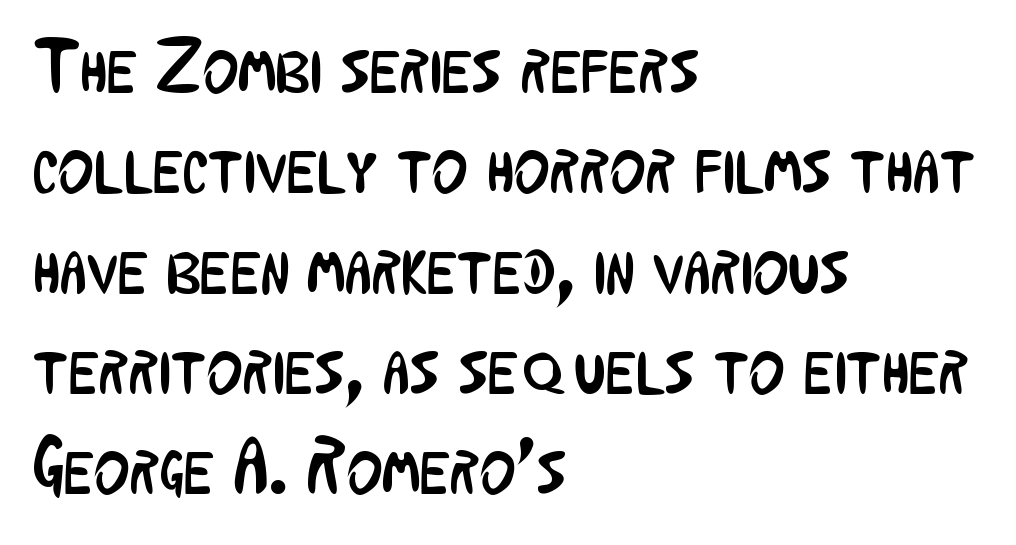
{"serif": "no", "italic": "no", "bold": "no", "weight": "regular", "width": "condensed", "stroke_contrast": "low", "x_height": "medium", "monospaced": "no", "underline": "no", "align": "left", "line_spacing": "normal", "line_spacing_ratio": 1.32, "letter_spacing": "normal", "letter_spacing_em": 0.0, "glyph_px": 76}
